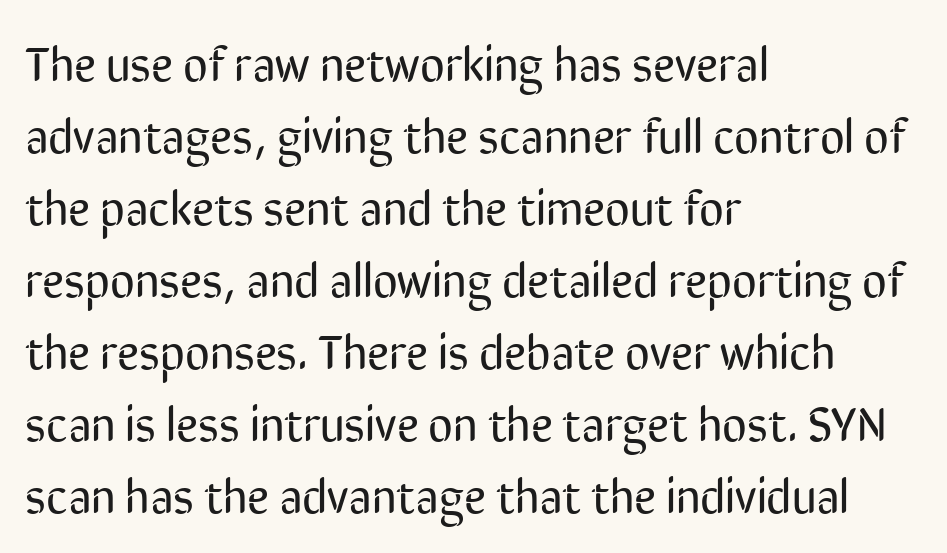
Students, observe: this is what conventionally led text looks like. Line starts are locked; line ends wander. Letters have the restrained weight of plain body copy at most. Glyph-to-glyph distance matches everyday printed text. Proportional: the letters do not fall into vertical columns.
